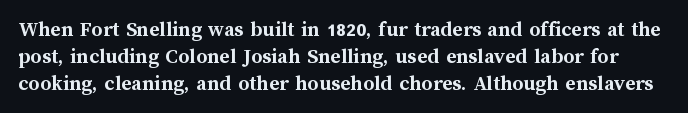
{"italic": "no", "bold": "yes", "underline": "no", "line_spacing_ratio": 1.22, "letter_spacing": "normal", "letter_spacing_em": 0.0, "glyph_px": 22}
